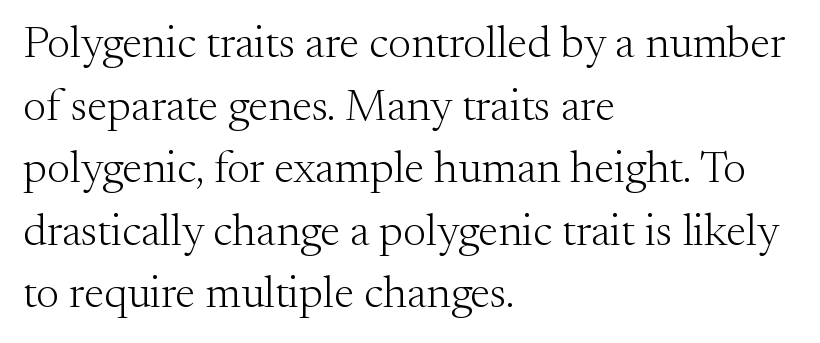
This sample has the flowing, uneven cadence of proportional lettering. Spacing between characters is what you'd get straight out of the box. The passage shown is typeset with a serif family. The font is comparable to plain body text, perhaps lighter.
